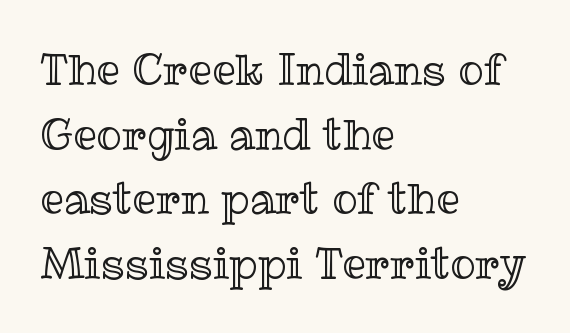
The image shows 42 px text type, upright; set left-aligned, normal line spacing (1.54x), normal letter spacing, not underlined; a medium x-height.
